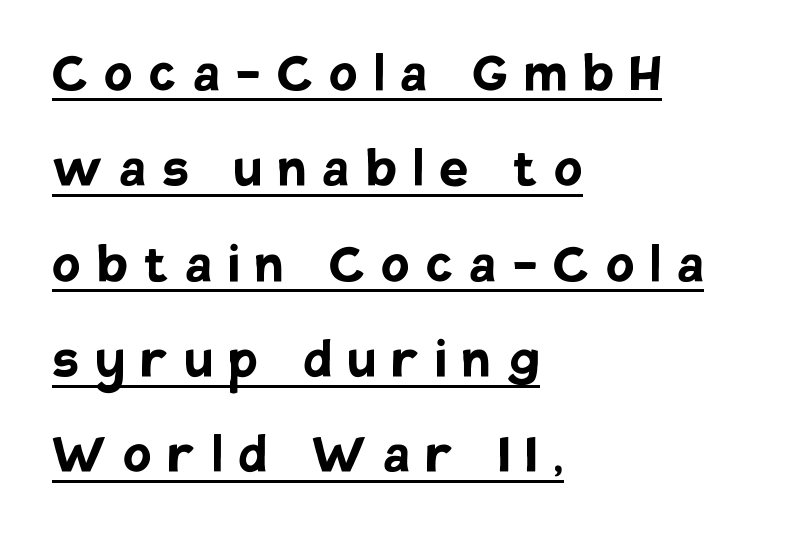
Whoever set this chose a conventional vertical rhythm. The rendering uses natural spacing where letterforms have individual widths. Plenty of ink on the page — the face is bold. Does the type have serifs? No, each stem ends abruptly. In CSS terms this would be text-align: left. In terms of posture, this sample is upright.
